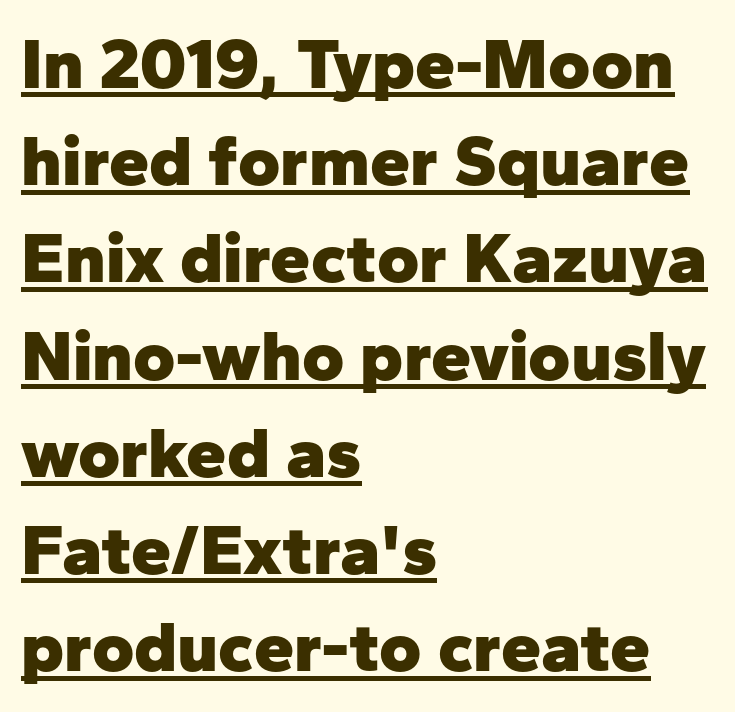
The image shows 72 px heavy sans-serif type, upright; set left-aligned, normal line spacing (1.35x), normal letter spacing, underlined; low stroke contrast and a medium x-height.
